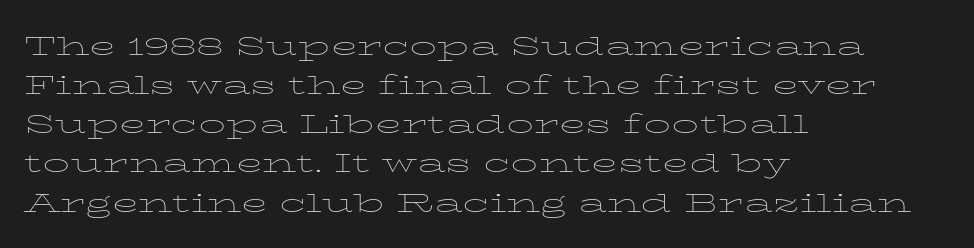
Q: Is the text bold? A: No.
Q: Is the text italic (slanted)? A: No, it is upright.
Q: Is the text underlined? A: No.
Q: How is the paragraph aligned? A: Left-aligned.
Q: Is the spacing between letters normal or unusually wide? A: Normal.
Q: Is the spacing between lines tight, normal or loose? A: Normal.
